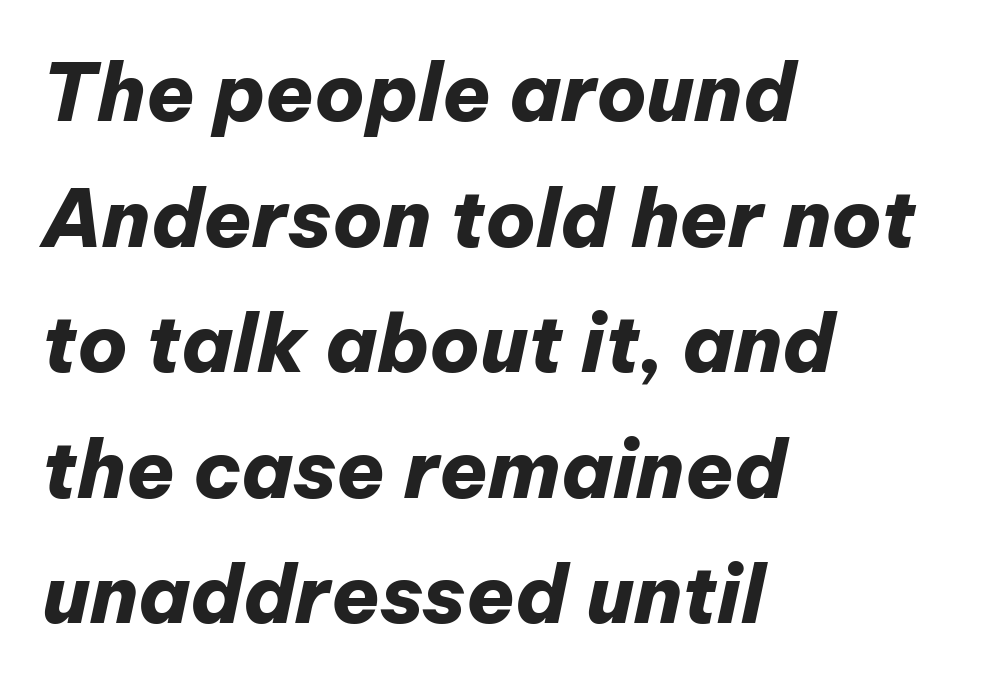
One glance says typical: line gaps are just what's usual. The typesetting leans heavy: a genuine bold. Underline: absent. The type is set solid horizontally, with unmodified tracking.
